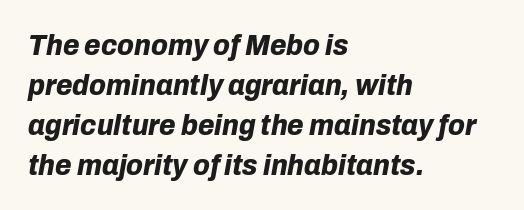
The image shows 30 px bold type, italic (leaning right); set left-aligned, normal line spacing (1.33x), normal letter spacing, not underlined; low stroke contrast and a medium x-height.
